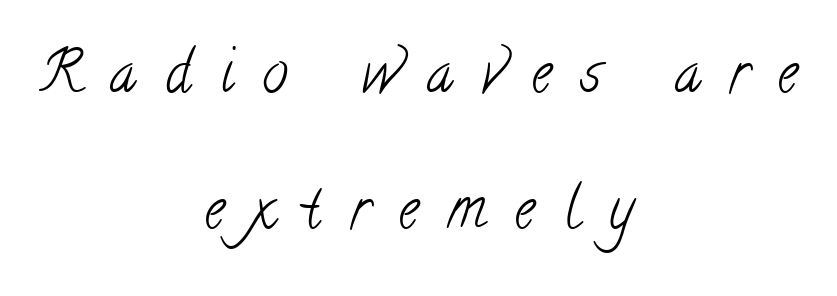
{"bold": "no", "weight": "light", "width": "condensed", "stroke_contrast": "low", "x_height": "small", "monospaced": "no", "underline": "no", "align": "center", "line_spacing": "loose", "line_spacing_ratio": 2.35, "letter_spacing": "wide", "letter_spacing_em": 0.49, "glyph_px": 58}
